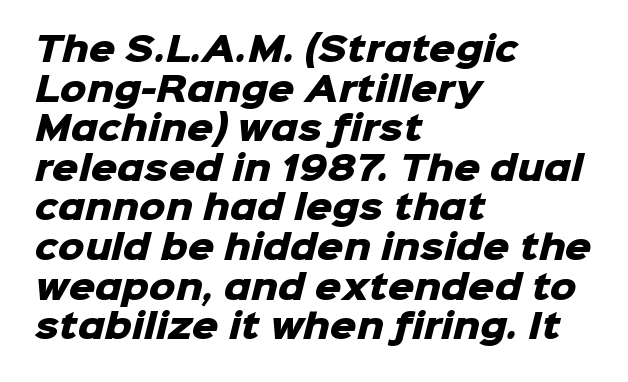
{"serif": "no", "bold": "yes", "weight": "heavy", "width": "normal", "stroke_contrast": "low", "x_height": "medium", "monospaced": "no", "underline": "no", "align": "left", "line_spacing_ratio": 1.2, "letter_spacing": "normal", "letter_spacing_em": 0.0, "glyph_px": 33}
